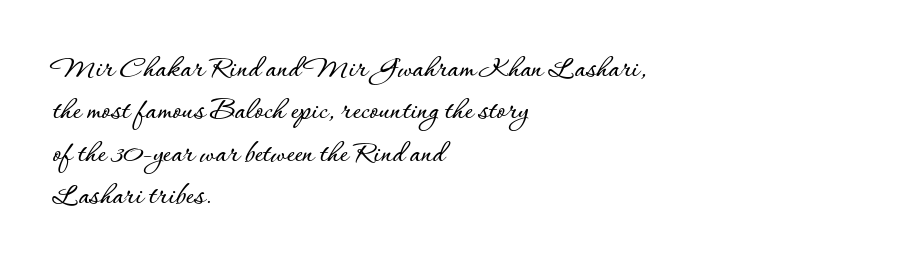
Nobody drew a line under any word here. Spacing between characters is what you'd get straight out of the box. Honestly, the row spacing looks completely unremarkable.
